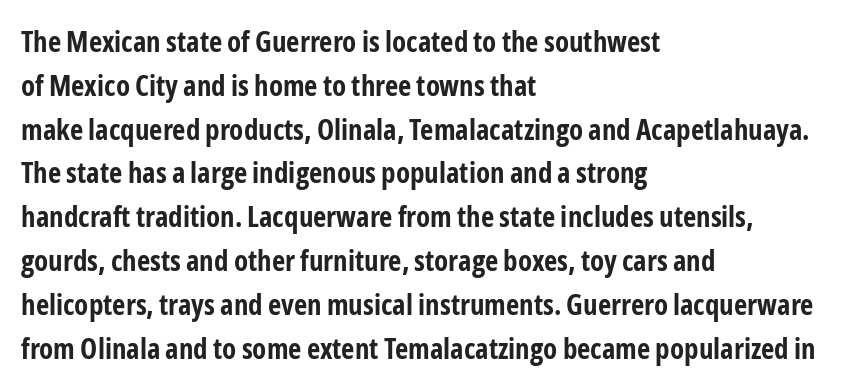
If you drew a ruler down the left edge, every line would touch it. This sample has the flowing, uneven cadence of proportional lettering. Vertically, the passage feels balanced, rows spaced as you'd expect. A roman cut, with each character standing at attention. The glyphs are unaccompanied by any horizontal stroke below them.
